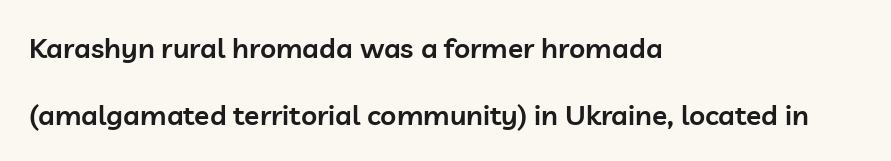
Q: Is the text bold? A: Semi-bold.
Q: Is the text italic (slanted)? A: No, it is upright.
Q: Is the typeface a serif or a sans-serif typeface? A: Sans-serif.
Q: Is the text underlined? A: No.
Q: How is the paragraph aligned? A: Left-aligned.
Q: Is the spacing between letters normal or unusually wide? A: Normal.
Q: Is the spacing between lines tight, normal or loose? A: Loose.
Q: Width (condensed, normal, or wide)? A: Normal.
Q: Stroke contrast? A: Low.
Q: x-height? A: Medium.
Q: Monospaced? A: No.
